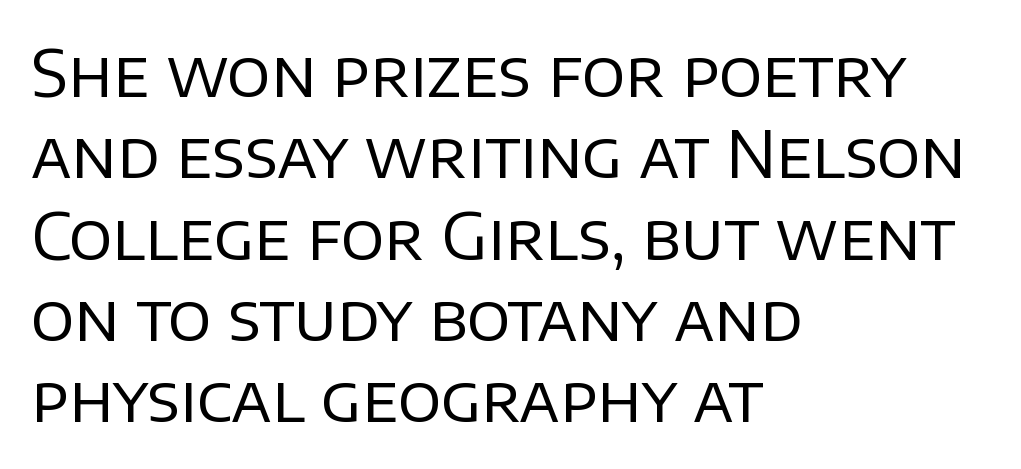
A light-to-regular cut is what we see here. The typeface chosen for these lines omits serifs. Each letter keeps its own natural width here, so spacing adapts to shape. In terms of leading, this rendering sits right in the middle. No italicization has been applied; the sample stays upright.
